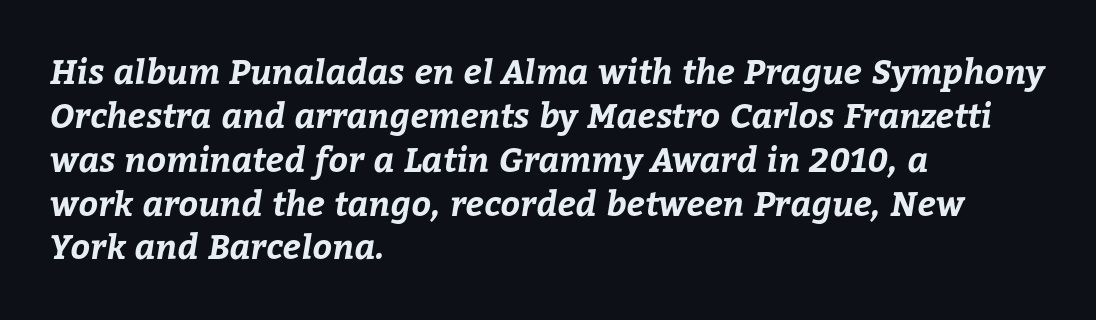
Q: Is the text bold? A: Yes.
Q: Is the text underlined? A: No.
Q: How is the paragraph aligned? A: Left-aligned.
Q: Is the spacing between letters normal or unusually wide? A: Normal.
Q: Is the spacing between lines tight, normal or loose? A: Normal.
Q: Width (condensed, normal, or wide)? A: Normal.
Q: Stroke contrast? A: Low.
Q: x-height? A: Medium.
Q: Monospaced? A: No.
